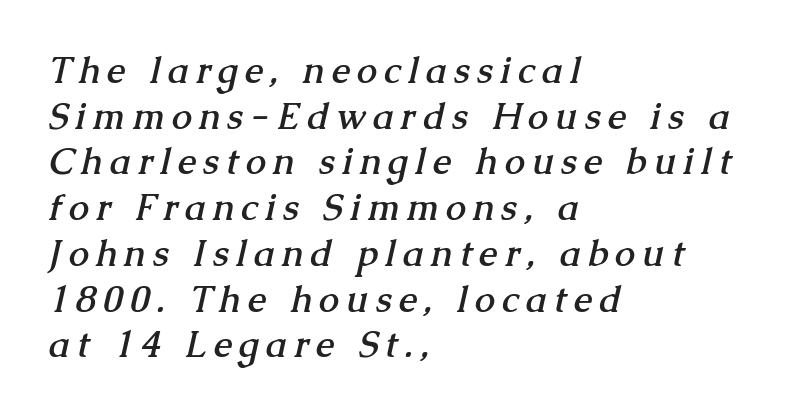
Is this a fixed-width face? No — the glyphs have proportional, varying widths. Honestly, there is no underline to notice here at all. Pretty heavy lettering here — definitely bold. Substantial extra tracking has been applied to these lines.
